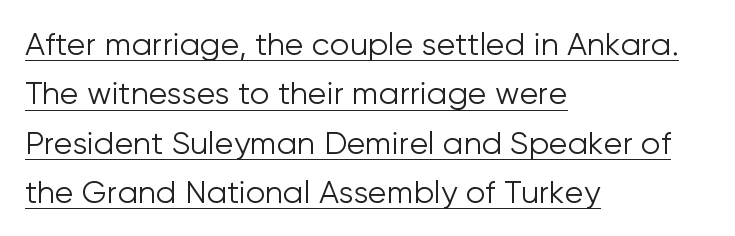
The letters advance in unequal steps, a hallmark of proportional type. Words appear dense and cohesive because spacing is normal. On a weight scale, this lands at 450 or below. The rows are spaced the way most documents space them. This is sans-serif lettering, the kind often seen on screens and signage.
